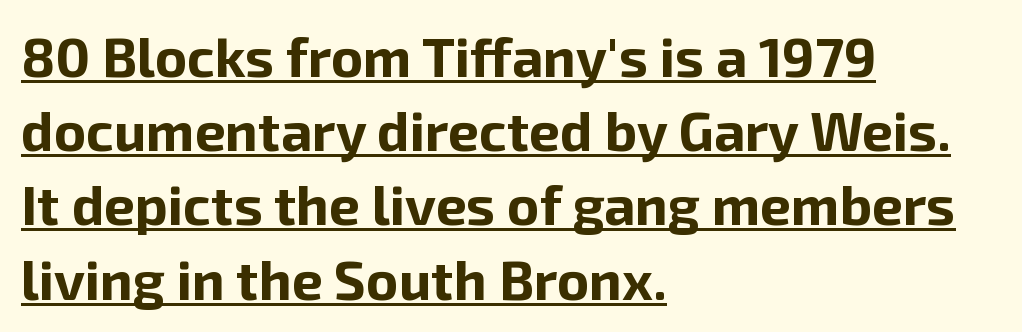
{"serif": "no", "italic": "no", "bold": "yes", "weight": "bold", "width": "normal", "stroke_contrast": "low", "x_height": "medium", "monospaced": "no", "underline": "yes", "align": "left", "line_spacing": "normal", "line_spacing_ratio": 1.35, "letter_spacing": "normal", "letter_spacing_em": 0.0, "glyph_px": 55}
